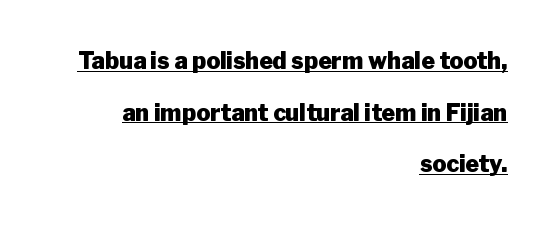
The image shows 23 px bold type, upright; set right-aligned, loose line spacing (2.25x), normal letter spacing, underlined.
